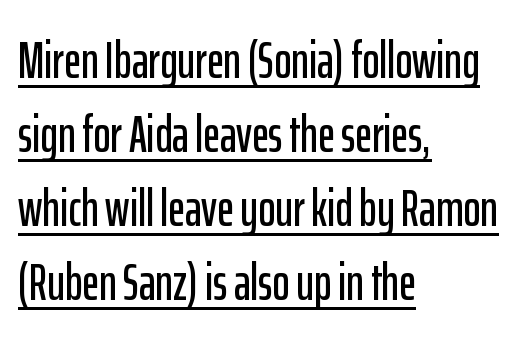
Q: Is the text italic (slanted)? A: No, it is upright.
Q: Is the typeface a serif or a sans-serif typeface? A: Sans-serif.
Q: Is the text underlined? A: Yes.
Q: How is the paragraph aligned? A: Left-aligned.
Q: Is the spacing between letters normal or unusually wide? A: Normal.
Q: Is the spacing between lines tight, normal or loose? A: Normal.
Q: Width (condensed, normal, or wide)? A: Condensed.
Q: Stroke contrast? A: Low.
Q: x-height? A: Medium.
Q: Monospaced? A: No.
